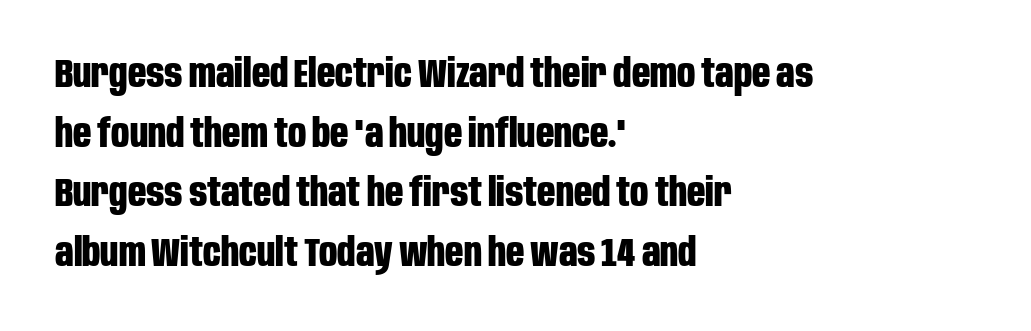
The tracking reads as untouched default to a designer's eye. The letters advance in unequal steps, a hallmark of proportional type. I'd describe the lettering as bold — thick and assertive. The lines in this sample share a left origin and differ only in where they stop. The space directly below the letters is spotless.
